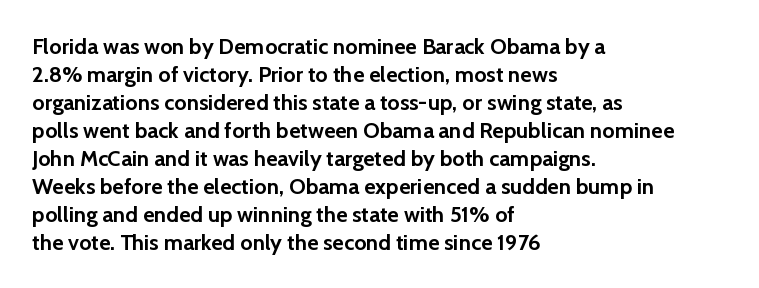
The image shows 22 px bold type, upright; set left-aligned, normal line spacing (1.27x), normal letter spacing, not underlined.
